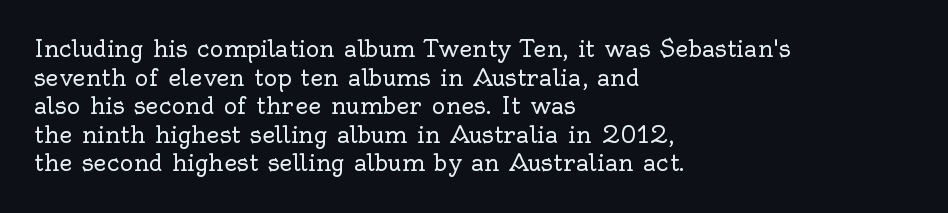
{"italic": "no", "bold": "no", "underline": "no", "align": "left", "line_spacing_ratio": 1.24, "letter_spacing": "normal", "letter_spacing_em": 0.0, "glyph_px": 23}
